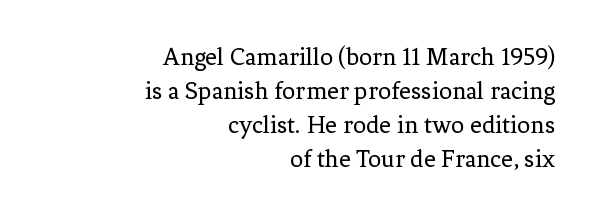
Q: Is the text bold? A: No.
Q: Is the text italic (slanted)? A: No, it is upright.
Q: Is the text underlined? A: No.
Q: How is the paragraph aligned? A: Right-aligned.
Q: Is the spacing between letters normal or unusually wide? A: Normal.
Q: Is the spacing between lines tight, normal or loose? A: Normal.
